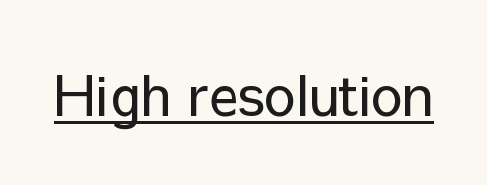
The strokes are not fattened; the text isn't bold. Decoration check: the copy is underlined. This is roman type, the default non-slanted kind. Character widths vary here, with narrow letters taking less room than wide ones. Tracking here is standard; glyphs follow each other at the usual distance. The rendering shows plain stroke endings on the letterforms — a sans-serif design.
